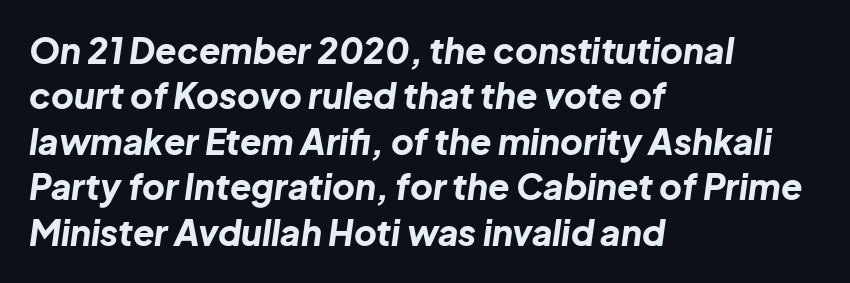
The image shows 35 px bold type, italic (leaning right); set left-aligned, normal line spacing (1.3x), normal letter spacing, not underlined; low stroke contrast and a medium x-height.
